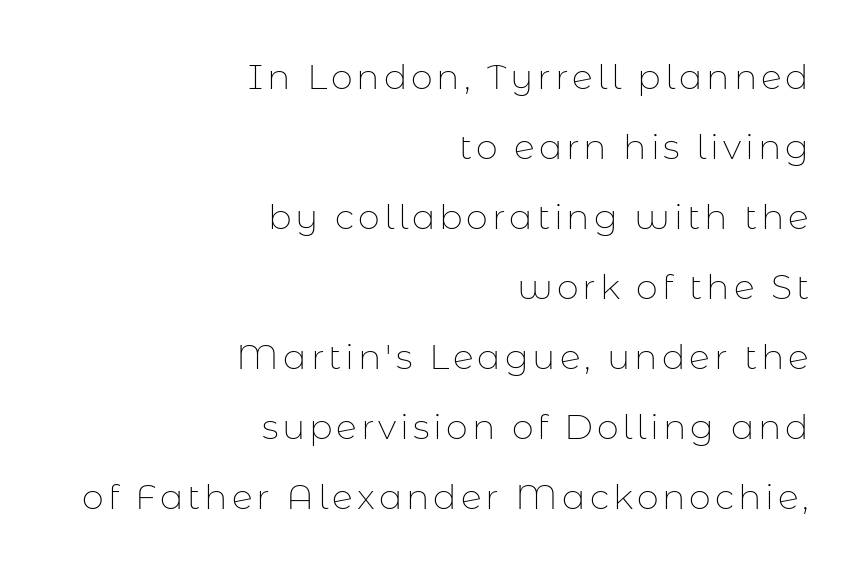
The image shows 35 px thin sans-serif type, upright; set right-aligned, loose line spacing (2.0x), not underlined; low stroke contrast and a medium x-height.
